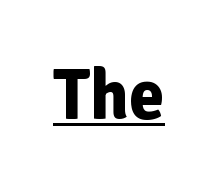
The image shows 72 px bold sans-serif type, upright; set normal letter spacing, underlined; low stroke contrast and a medium x-height.
